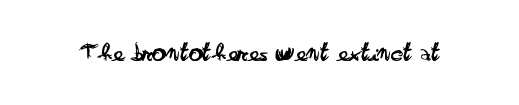
Q: Is the text bold? A: No.
Q: Is the text italic (slanted)? A: No, it is upright.
Q: Is the text underlined? A: No.
Q: Is the spacing between letters normal or unusually wide? A: Normal.
